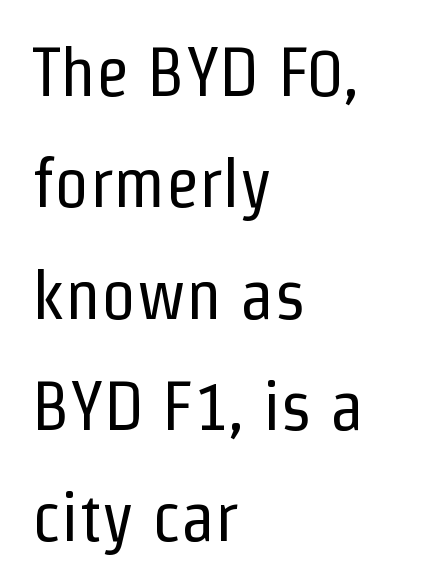
Q: Is the text bold? A: No.
Q: Is the text italic (slanted)? A: No, it is upright.
Q: Is the typeface a serif or a sans-serif typeface? A: Sans-serif.
Q: Is the text underlined? A: No.
Q: How is the paragraph aligned? A: Left-aligned.
Q: Is the spacing between letters normal or unusually wide? A: Normal.
Q: Is the spacing between lines tight, normal or loose? A: Normal.
Q: Width (condensed, normal, or wide)? A: Condensed.
Q: Stroke contrast? A: Low.
Q: x-height? A: Medium.
Q: Monospaced? A: No.
